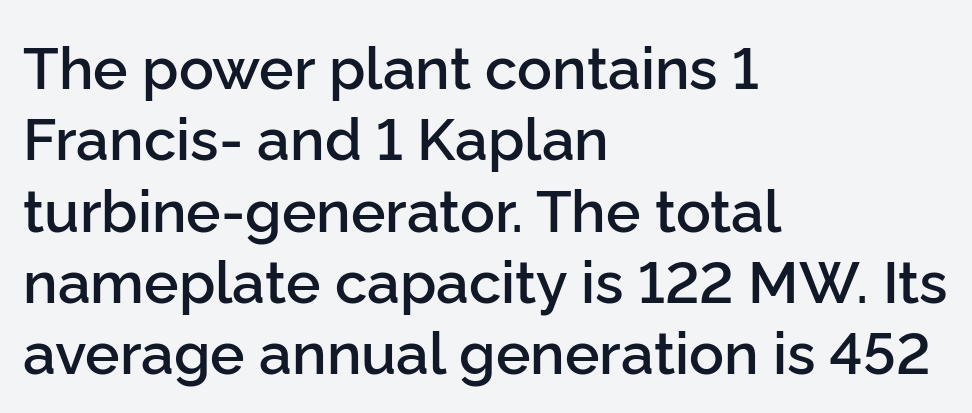
You can tell from the bare stems that sans-serif type was used. Typeset ragged right — the left edge is the straight one. In terms of weight, the rendering is demibold, just under bold. This is roman type, the default non-slanted kind.
